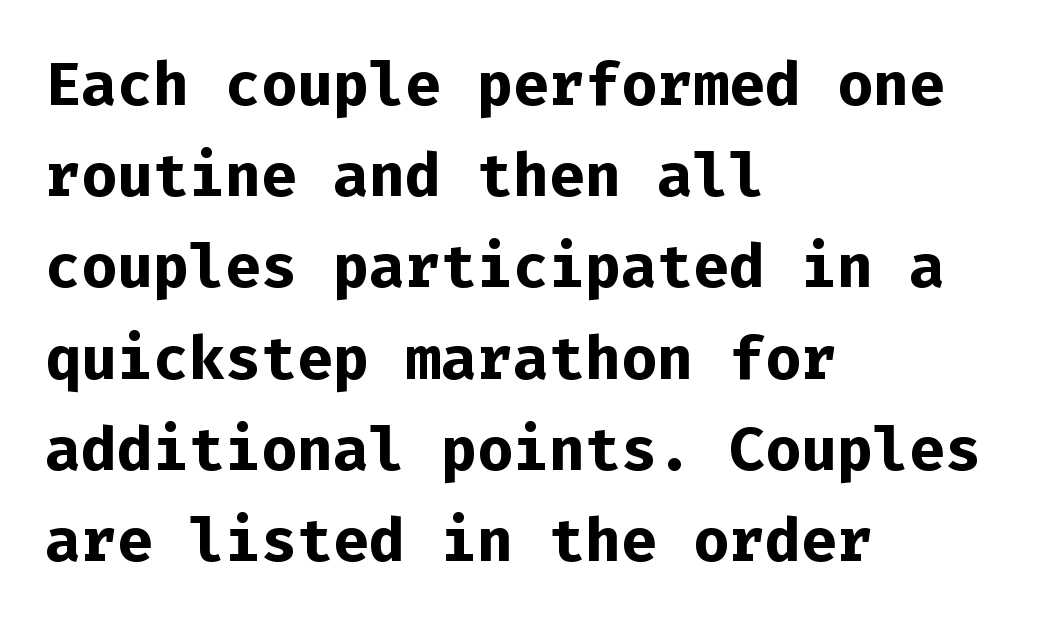
Monospaced: the letters line up in strict vertical columns. These lines are composed in type without serifs. The specimen omits any rule beneath the text block's lines. Reading down the column, the eye jumps a familiar distance to each next line. Compared with typical body copy, the letter spacing here is the same. Left-aligned paragraph, ragged on the right.
